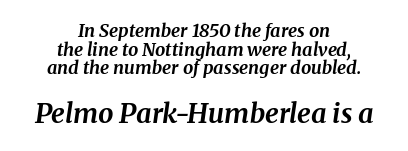
{"italic": "yes", "lean": "right", "slant_degrees": 8, "bold": "yes", "underline": "no", "align": "center", "line_spacing": "tight", "line_spacing_ratio": 1.03, "letter_spacing": "normal", "letter_spacing_em": 0.0, "larger_block": "second", "size_ratio": 1.5, "glyph_px": 27}
